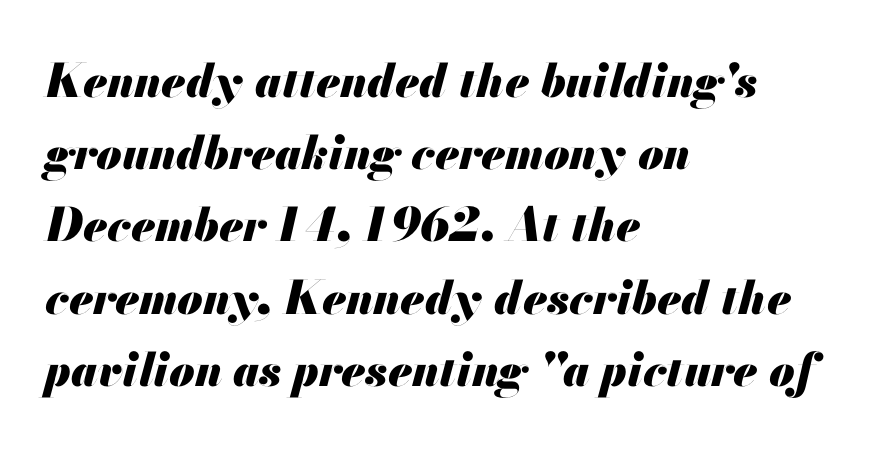
Rendered with sloped, italic letterforms. The text block is weighted toward the left margin, trailing off unevenly rightward. In terms of letterspacing, this is plain default setting. These words are printed bold, with thick strokes throughout. Line spacing here is normal.
